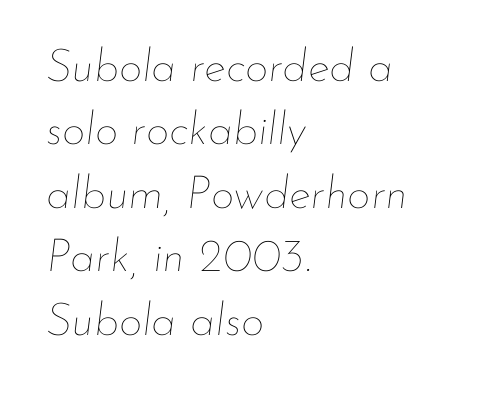
Q: Is the text bold? A: No.
Q: Is the text italic (slanted)? A: Yes, it leans right by about 7 degrees.
Q: Is the text underlined? A: No.
Q: How is the paragraph aligned? A: Left-aligned.
Q: Is the spacing between letters normal or unusually wide? A: Normal.
Q: Is the spacing between lines tight, normal or loose? A: Normal.
Q: Width (condensed, normal, or wide)? A: Normal.
Q: Stroke contrast? A: Low.
Q: x-height? A: Small.
Q: Monospaced? A: No.
